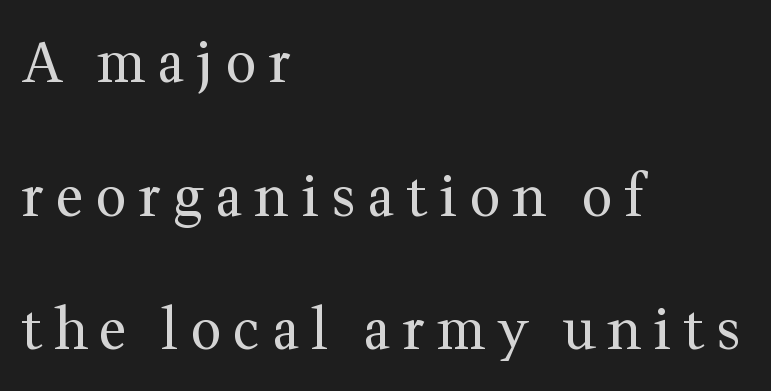
{"serif": "yes", "italic": "no", "bold": "no", "weight": "regular", "width": "normal", "stroke_contrast": "medium", "x_height": "medium", "monospaced": "no", "underline": "no", "align": "left", "line_spacing": "loose", "line_spacing_ratio": 2.43, "letter_spacing": "wide", "letter_spacing_em": 0.21, "glyph_px": 55}
